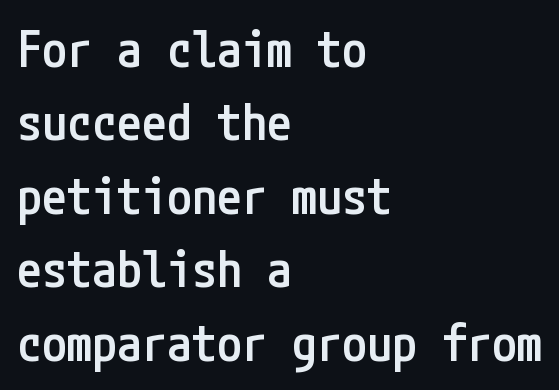
Quick note: not italic, upright. Every letter is mildly thick-stroked: semibold rather than bold. Does the copy run flush right? No — it runs flush left. The block of text has a typical density, with ordinary space between rows. The gap between lines stays unmarked. Nothing unusual about the tracking: characters are spaced as the font intends.
